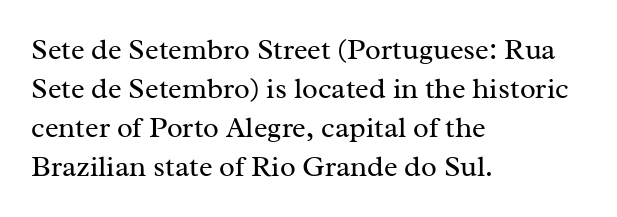
The image shows 29 px regular-weight serif type, upright; set left-aligned, normal line spacing (1.35x), normal letter spacing, not underlined; medium stroke contrast and a medium x-height.
